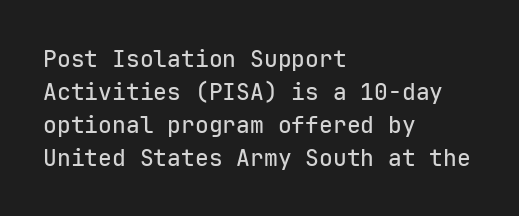
{"italic": "no", "underline": "no", "align": "left", "line_spacing": "normal", "line_spacing_ratio": 1.43, "letter_spacing": "normal", "letter_spacing_em": 0.0, "glyph_px": 23}
